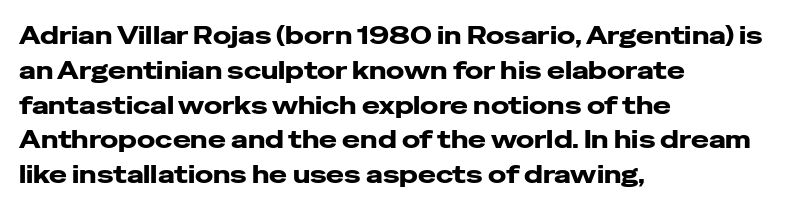
Q: Is the text bold? A: Yes.
Q: Is the text italic (slanted)? A: No, it is upright.
Q: Is the text underlined? A: No.
Q: How is the paragraph aligned? A: Left-aligned.
Q: Is the spacing between letters normal or unusually wide? A: Normal.
Q: Is the spacing between lines tight, normal or loose? A: Normal.
